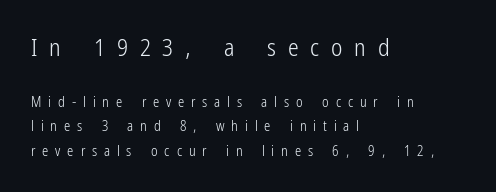
The image shows 24 px text type, upright; set left-aligned, line spacing 1.74x, unusually wide letter spacing (+0.49 em), not underlined; the first (top) block is 1.71x larger.
